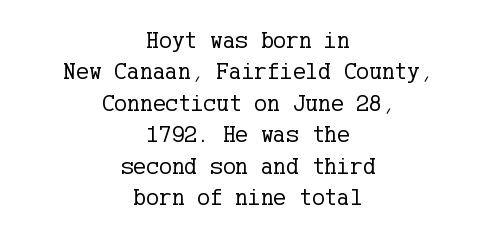
The image shows 24 px text type, upright; set centered, normal line spacing (1.31x), normal letter spacing, not underlined.
